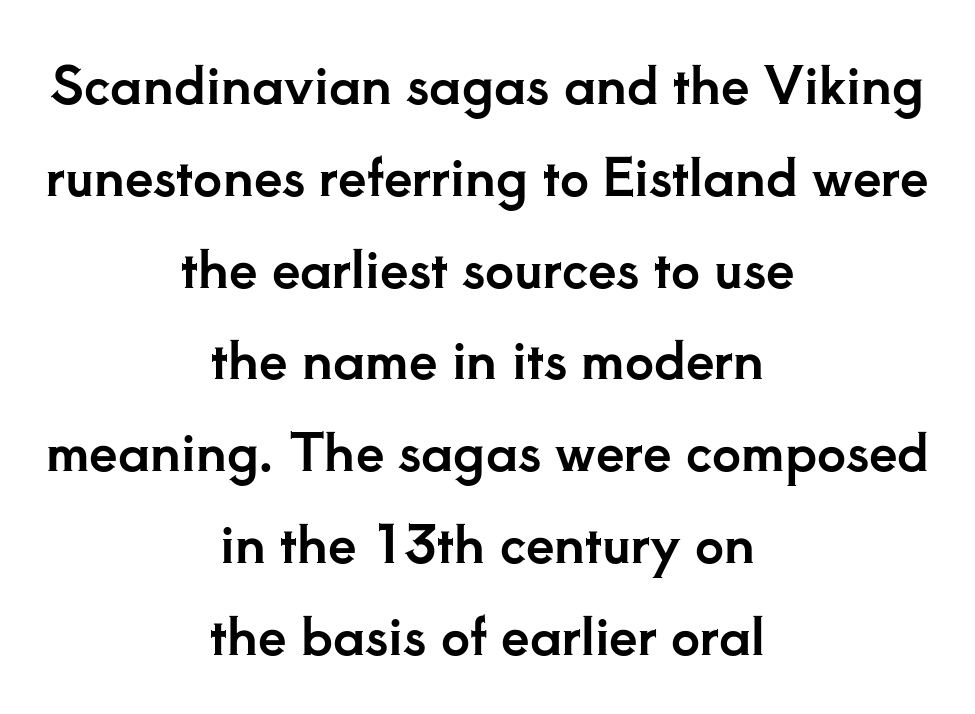
Default kerning and tracking; the words read as compact shapes. The specimen omits any rule beneath the text block's lines. Varying glyph widths throughout — classic text-font behaviour. A student would call this center alignment; a typographer would say set centered. Does the lettering tilt? It doesn't — this is upright. Observe the serifs anchoring each vertical stroke in this sample.
